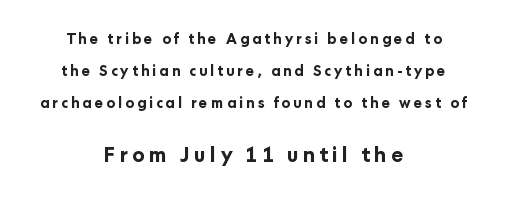
Q: Is the text bold? A: Yes.
Q: Is the text italic (slanted)? A: No, it is upright.
Q: Is the text underlined? A: No.
Q: How is the paragraph aligned? A: Centered.
Q: Is the spacing between letters normal or unusually wide? A: Unusually wide.
Q: Is the spacing between lines tight, normal or loose? A: Loose.
Q: Which block of text is set in a larger size, the first (top) or the second (bottom)? A: The second (bottom) one.
